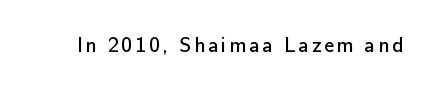
Q: Is the text bold? A: No.
Q: Is the text italic (slanted)? A: No, it is upright.
Q: Is the text underlined? A: No.
